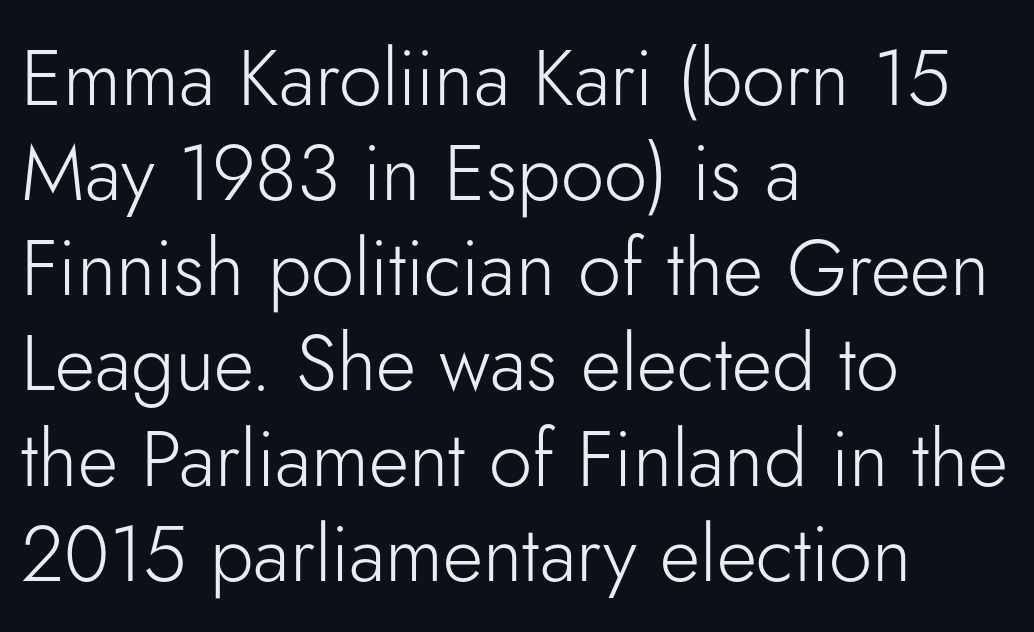
The image shows 78 px light sans-serif type, upright; set left-aligned, line spacing 1.22x, normal letter spacing, not underlined; low stroke contrast and a small x-height.
